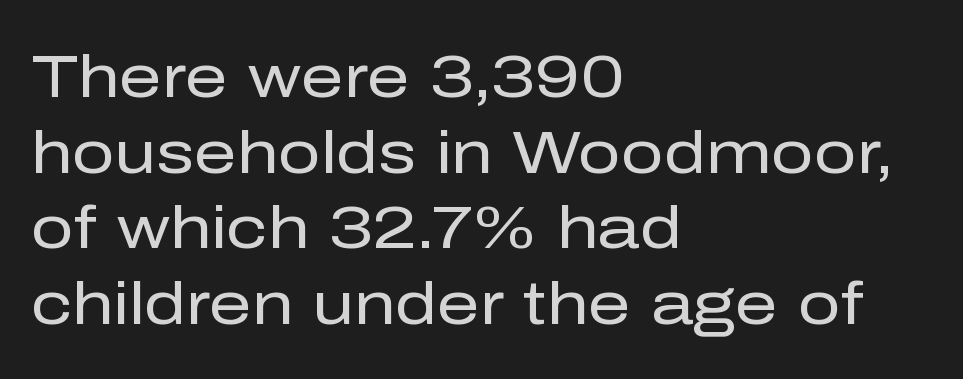
The image shows 60 px regular-weight sans-serif type, upright; set left-aligned, normal line spacing (1.26x), normal letter spacing, not underlined; low stroke contrast and a medium x-height.
